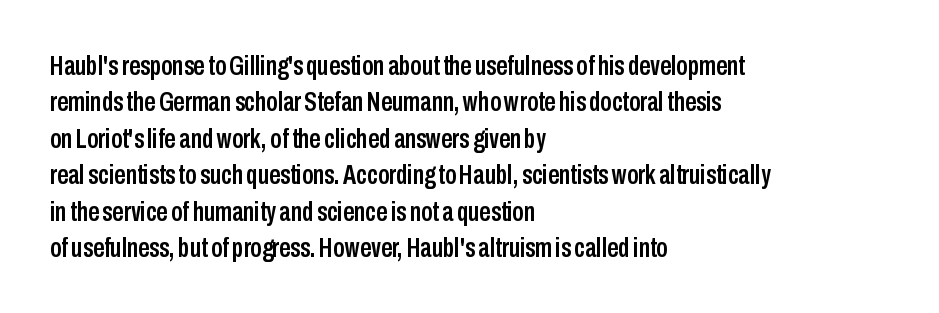
The image shows 28 px condensed sans-serif type, upright; set left-aligned, normal line spacing (1.3x), normal letter spacing, not underlined; low stroke contrast and a medium x-height.
